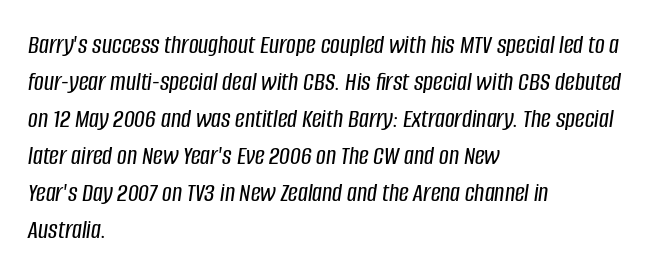
Q: Is the text italic (slanted)? A: Yes, it leans right by about 8 degrees.
Q: Is the text underlined? A: No.
Q: How is the paragraph aligned? A: Left-aligned.
Q: Is the spacing between letters normal or unusually wide? A: Normal.
Q: Is the spacing between lines tight, normal or loose? A: Normal.
